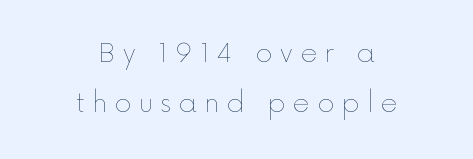
{"italic": "no", "bold": "no", "underline": "no", "align": "center", "line_spacing": "loose", "line_spacing_ratio": 1.94, "letter_spacing": "wide", "letter_spacing_em": 0.28, "glyph_px": 26}
